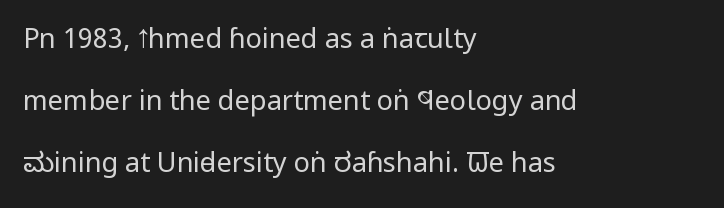
{"italic": "no", "bold": "no", "underline": "no", "align": "left", "line_spacing": "loose", "line_spacing_ratio": 2.3, "letter_spacing": "normal", "letter_spacing_em": 0.0, "glyph_px": 27}
